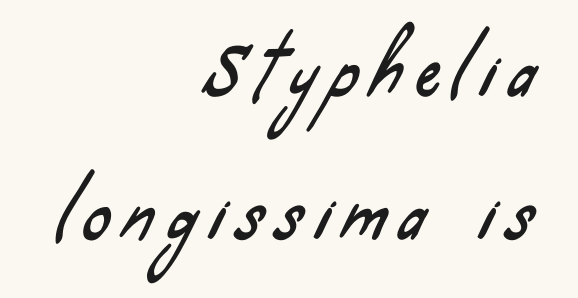
Q: Is the typeface a serif or a sans-serif typeface? A: Sans-serif.
Q: Is the text underlined? A: No.
Q: How is the paragraph aligned? A: Right-aligned.
Q: Is the spacing between letters normal or unusually wide? A: Unusually wide.
Q: Is the spacing between lines tight, normal or loose? A: Loose.
Q: Width (condensed, normal, or wide)? A: Condensed.
Q: Stroke contrast? A: Low.
Q: x-height? A: Small.
Q: Monospaced? A: No.
